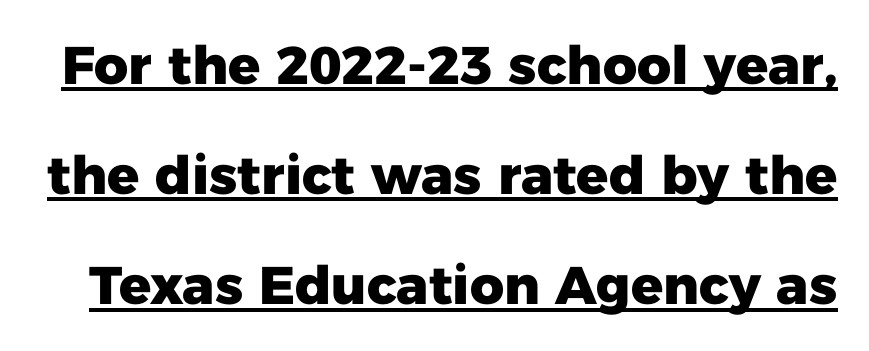
Between one letter and the next there's only the usual sliver of space. These lines are rendered in a variable-pitch font. The letters carry no serifs — their stems end cleanly without finishing strokes. These characters rest on top of a visible drawn line. You'd pick this weight for a headline — it's a proper bold. Does the leading feel generous? Absolutely, it's lavish.
